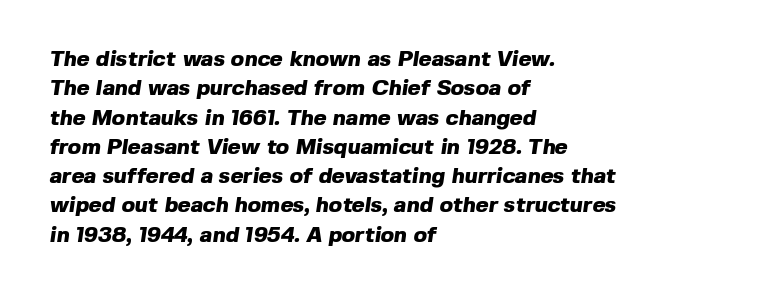
Regarding leading, the lines here are spaced in the standard way. One-word summary of the alignment: left. Honestly, the letter spacing is just normal — you wouldn't notice it. Clear beneath every line of the passage.
